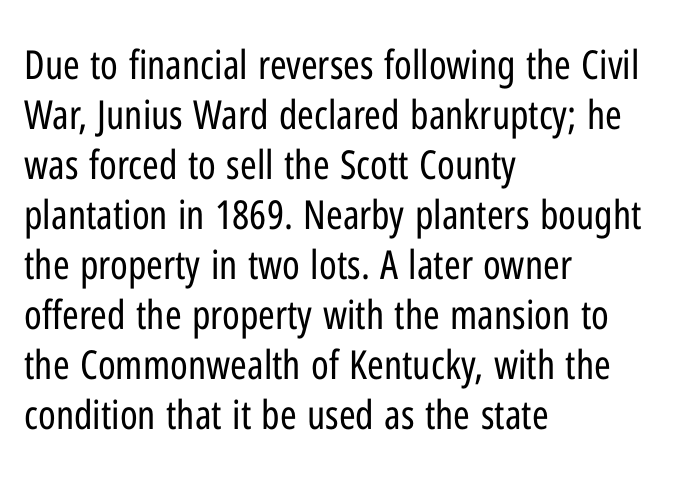
A quiet, ordinary-to-light weight characterises the typeface. Each letter keeps its own natural width here, so spacing adapts to shape. The text was rendered using a sans face with plain stroke endings. Honestly, the letter spacing is just normal — you wouldn't notice it. A typesetter would call this leading conventional body-copy spacing.
